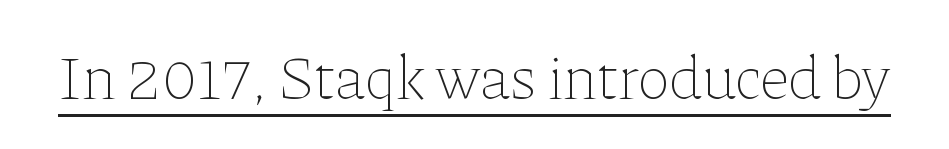
Q: Is the text bold? A: No.
Q: Is the text italic (slanted)? A: No, it is upright.
Q: Is the text underlined? A: Yes.
Q: Is the spacing between letters normal or unusually wide? A: Normal.
Q: Width (condensed, normal, or wide)? A: Normal.
Q: Stroke contrast? A: Low.
Q: x-height? A: Medium.
Q: Monospaced? A: No.
